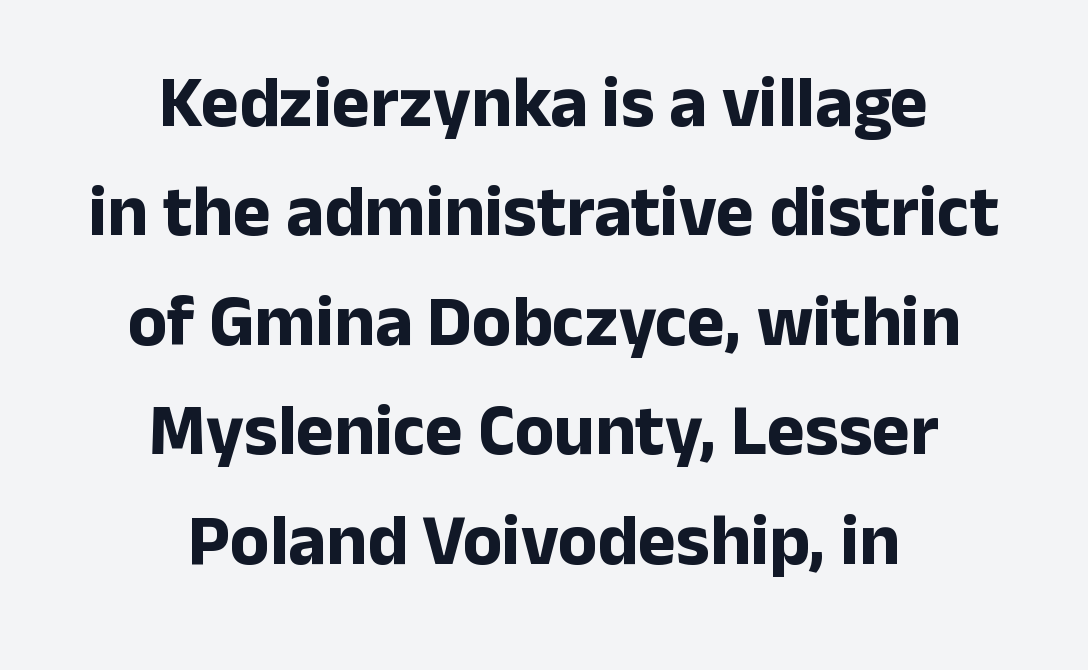
The image shows 72 px bold sans-serif type, upright; set centered, normal line spacing (1.52x), normal letter spacing, not underlined; low stroke contrast and a medium x-height.
